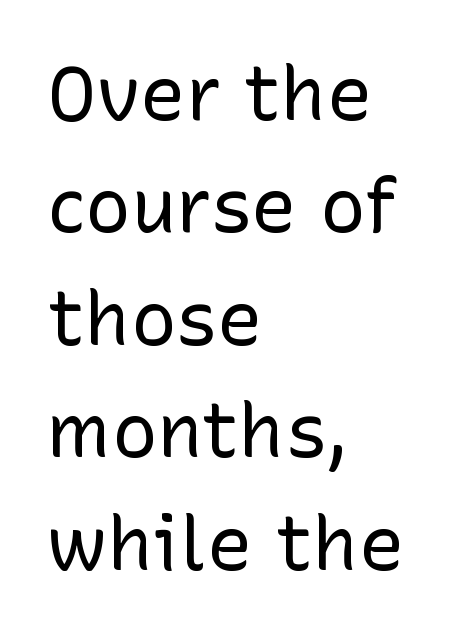
{"serif": "no", "italic": "no", "bold": "no", "weight": "regular", "width": "normal", "stroke_contrast": "low", "x_height": "medium", "monospaced": "no", "underline": "no", "align": "left", "line_spacing": "normal", "line_spacing_ratio": 1.48, "letter_spacing": "normal", "letter_spacing_em": 0.0, "glyph_px": 76}
